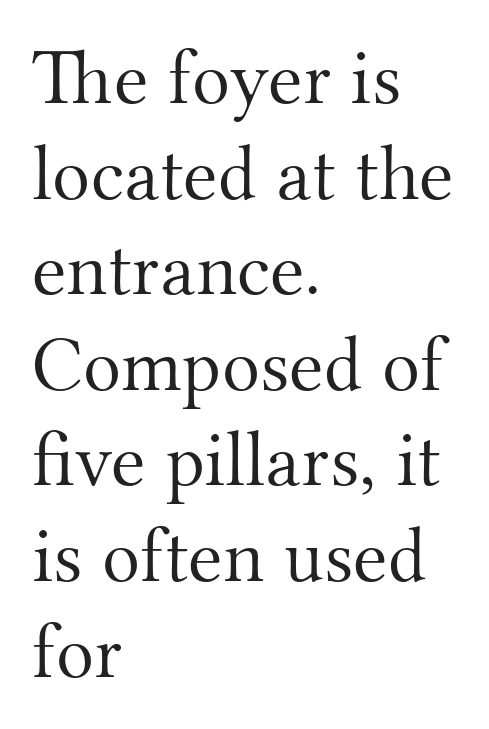
Q: Is the text bold? A: No.
Q: Is the text italic (slanted)? A: No, it is upright.
Q: Is the typeface a serif or a sans-serif typeface? A: Serif.
Q: Is the text underlined? A: No.
Q: How is the paragraph aligned? A: Left-aligned.
Q: Is the spacing between letters normal or unusually wide? A: Normal.
Q: Width (condensed, normal, or wide)? A: Normal.
Q: Stroke contrast? A: Medium.
Q: x-height? A: Small.
Q: Monospaced? A: No.
